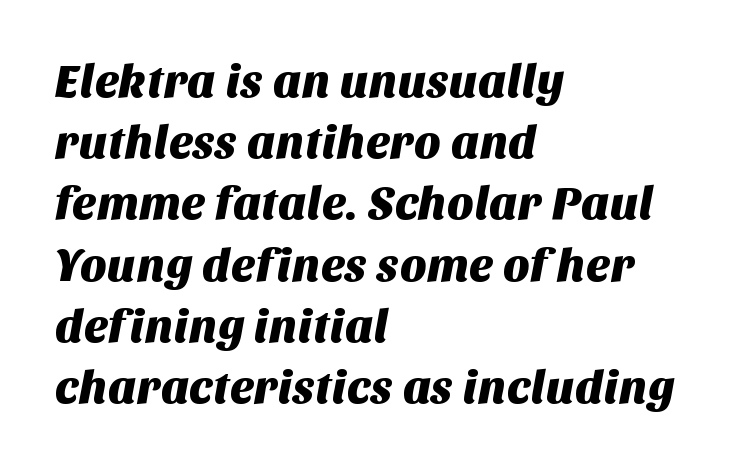
Q: Is the typeface a serif or a sans-serif typeface? A: Sans-serif.
Q: Is the text underlined? A: No.
Q: How is the paragraph aligned? A: Left-aligned.
Q: Is the spacing between letters normal or unusually wide? A: Normal.
Q: Is the spacing between lines tight, normal or loose? A: Normal.
Q: Width (condensed, normal, or wide)? A: Normal.
Q: Stroke contrast? A: Medium.
Q: x-height? A: Large.
Q: Monospaced? A: No.
